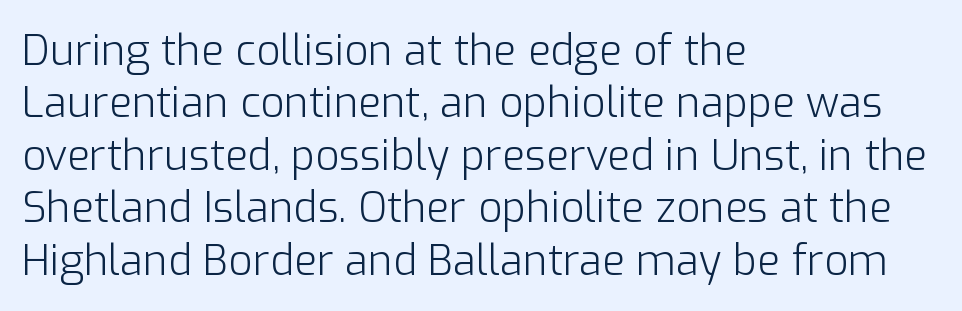
Q: Is the text bold? A: No.
Q: Is the text italic (slanted)? A: No, it is upright.
Q: Is the typeface a serif or a sans-serif typeface? A: Sans-serif.
Q: Is the text underlined? A: No.
Q: How is the paragraph aligned? A: Left-aligned.
Q: Is the spacing between letters normal or unusually wide? A: Normal.
Q: Is the spacing between lines tight, normal or loose? A: Normal.
Q: Width (condensed, normal, or wide)? A: Normal.
Q: Stroke contrast? A: Low.
Q: x-height? A: Medium.
Q: Monospaced? A: No.
